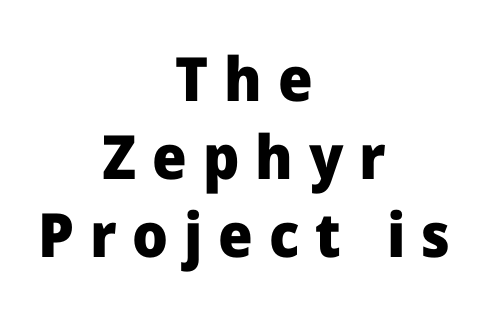
Q: Is the text bold? A: Yes.
Q: Is the text italic (slanted)? A: No, it is upright.
Q: Is the typeface a serif or a sans-serif typeface? A: Sans-serif.
Q: Is the text underlined? A: No.
Q: How is the paragraph aligned? A: Centered.
Q: Is the spacing between letters normal or unusually wide? A: Unusually wide.
Q: Is the spacing between lines tight, normal or loose? A: Normal.
Q: Width (condensed, normal, or wide)? A: Normal.
Q: Stroke contrast? A: Low.
Q: x-height? A: Medium.
Q: Monospaced? A: No.
